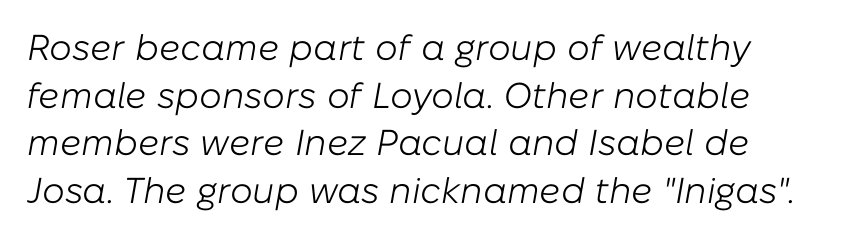
The image shows 36 px light type, italic (leaning right); set left-aligned, normal line spacing (1.32x), normal letter spacing, not underlined; low stroke contrast and a medium x-height.
